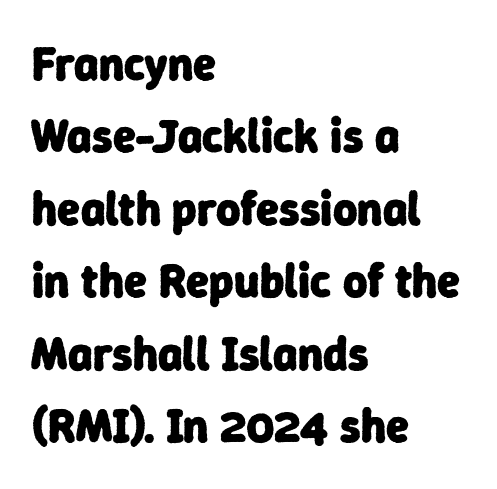
Q: Is the text bold? A: Yes.
Q: Is the typeface a serif or a sans-serif typeface? A: Sans-serif.
Q: Is the text underlined? A: No.
Q: How is the paragraph aligned? A: Left-aligned.
Q: Is the spacing between letters normal or unusually wide? A: Normal.
Q: Is the spacing between lines tight, normal or loose? A: Normal.
Q: Width (condensed, normal, or wide)? A: Normal.
Q: Stroke contrast? A: Low.
Q: x-height? A: Medium.
Q: Monospaced? A: No.
